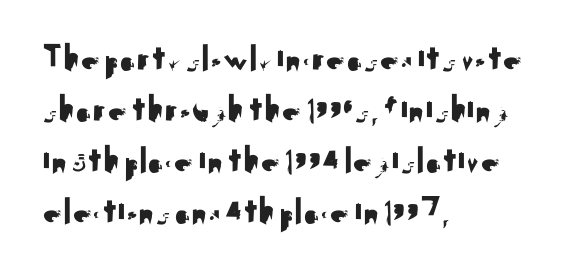
Q: Is the text italic (slanted)? A: No, it is upright.
Q: Is the typeface a serif or a sans-serif typeface? A: Sans-serif.
Q: Is the text underlined? A: No.
Q: How is the paragraph aligned? A: Left-aligned.
Q: Is the spacing between letters normal or unusually wide? A: Normal.
Q: Is the spacing between lines tight, normal or loose? A: Normal.
Q: Width (condensed, normal, or wide)? A: Normal.
Q: Stroke contrast? A: Medium.
Q: x-height? A: Small.
Q: Monospaced? A: No.
